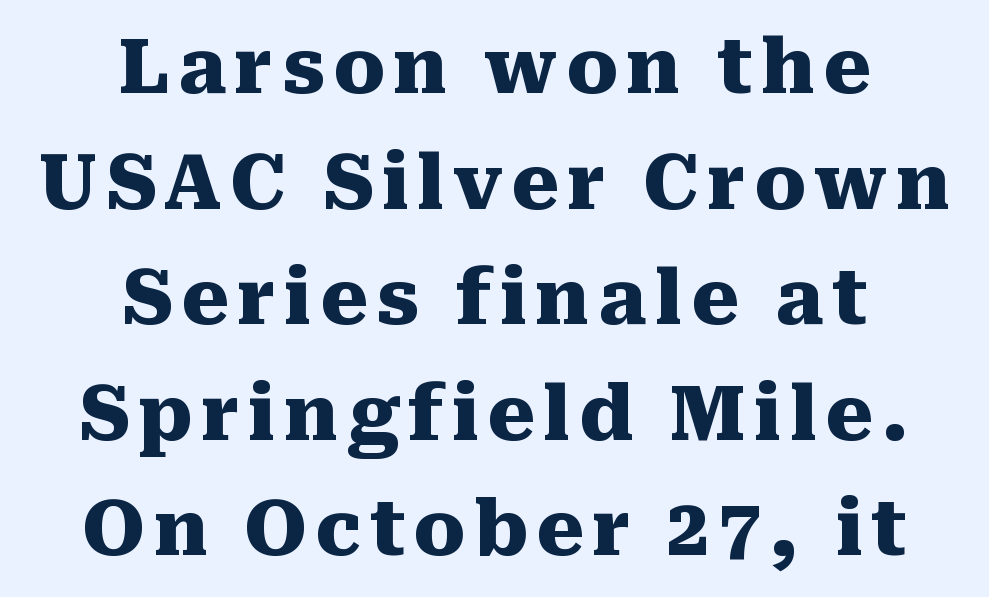
The image shows 76 px heavy serif type, upright; set centered, normal line spacing (1.52x), not underlined; medium stroke contrast and a medium x-height.
